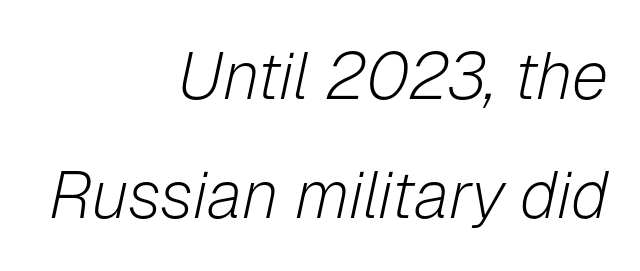
Q: Is the text bold? A: No.
Q: Is the text italic (slanted)? A: Yes, it leans right by about 12 degrees.
Q: Is the text underlined? A: No.
Q: How is the paragraph aligned? A: Right-aligned.
Q: Is the spacing between letters normal or unusually wide? A: Normal.
Q: Width (condensed, normal, or wide)? A: Normal.
Q: Stroke contrast? A: Low.
Q: x-height? A: Medium.
Q: Monospaced? A: No.
